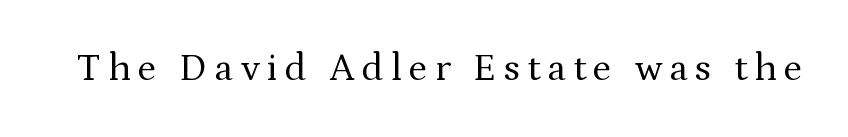
I'd call this a serif setting — the letters wear small feet. Weight: not bold — regular or lighter. Posture: straight, roman, zero tilt. Rule under the text: the space is simply empty.
